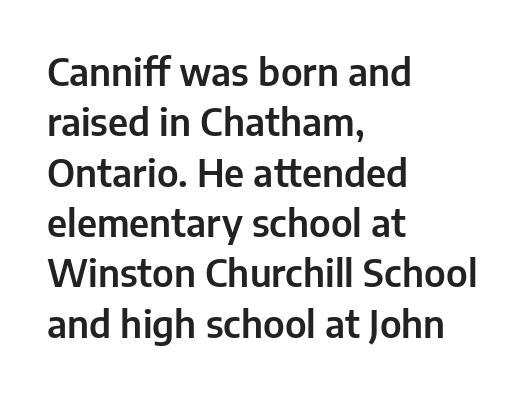
{"serif": "no", "italic": "no", "width": "normal", "stroke_contrast": "low", "x_height": "medium", "monospaced": "no", "underline": "no", "align": "left", "line_spacing": "normal", "line_spacing_ratio": 1.36, "letter_spacing": "normal", "letter_spacing_em": 0.0, "glyph_px": 37}
